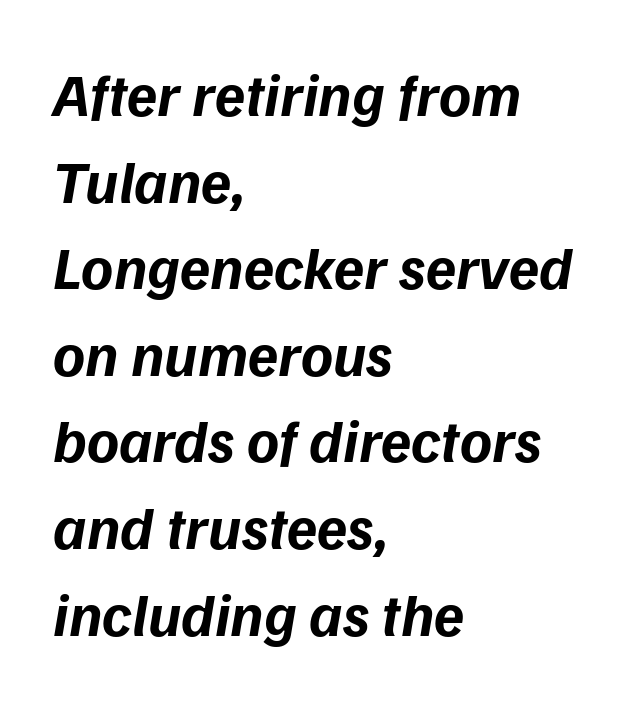
Q: Is the text bold? A: Yes.
Q: Is the typeface a serif or a sans-serif typeface? A: Sans-serif.
Q: Is the text underlined? A: No.
Q: How is the paragraph aligned? A: Left-aligned.
Q: Is the spacing between letters normal or unusually wide? A: Normal.
Q: Is the spacing between lines tight, normal or loose? A: Normal.
Q: Width (condensed, normal, or wide)? A: Normal.
Q: Stroke contrast? A: Low.
Q: x-height? A: Medium.
Q: Monospaced? A: No.
